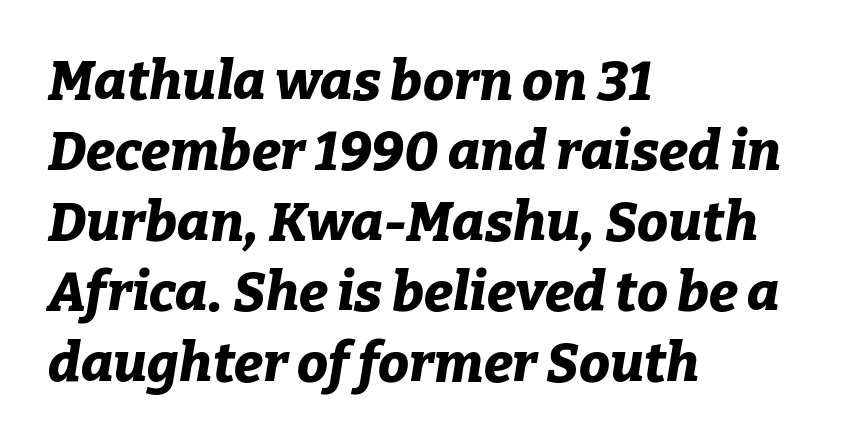
{"italic": "yes", "lean": "right", "slant_degrees": 9, "bold": "yes", "weight": "bold", "width": "normal", "stroke_contrast": "low", "x_height": "medium", "monospaced": "no", "underline": "no", "align": "left", "line_spacing": "normal", "line_spacing_ratio": 1.28, "letter_spacing": "normal", "letter_spacing_em": 0.0, "glyph_px": 55}
